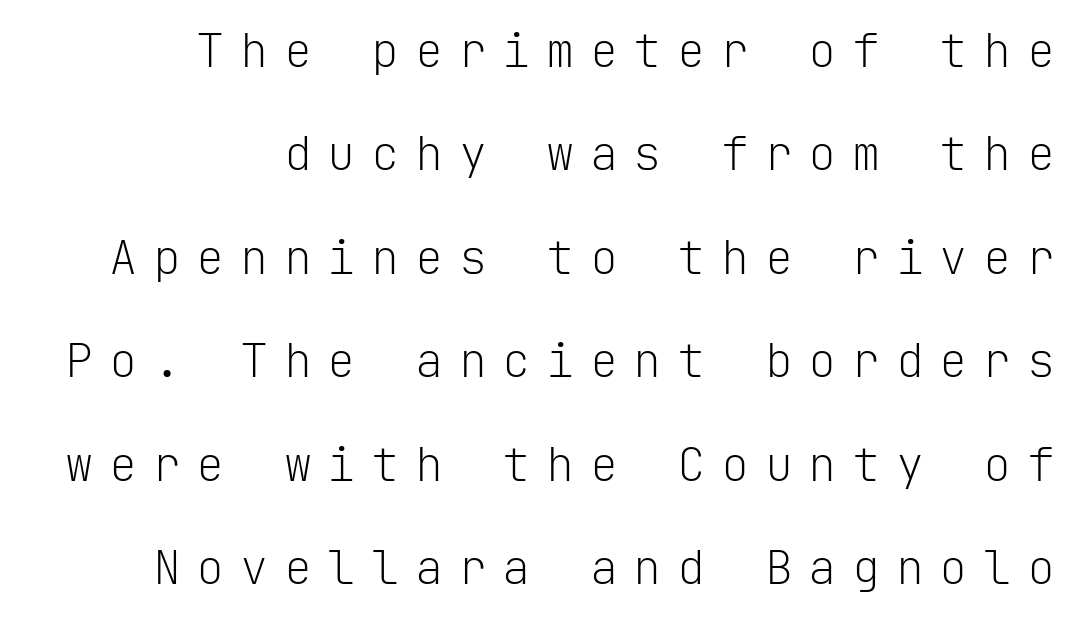
The image shows 47 px light sans-serif type, upright, monospaced; set right-aligned, loose line spacing (2.2x), unusually wide letter spacing (+0.33 em), not underlined; low stroke contrast and a medium x-height.
